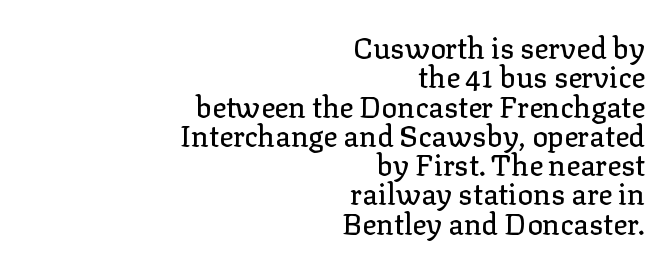
Q: Is the text italic (slanted)? A: No, it is upright.
Q: Is the typeface a serif or a sans-serif typeface? A: Serif.
Q: Is the text underlined? A: No.
Q: How is the paragraph aligned? A: Right-aligned.
Q: Is the spacing between letters normal or unusually wide? A: Normal.
Q: Is the spacing between lines tight, normal or loose? A: Tight.
Q: Width (condensed, normal, or wide)? A: Normal.
Q: Stroke contrast? A: Low.
Q: x-height? A: Medium.
Q: Monospaced? A: No.
